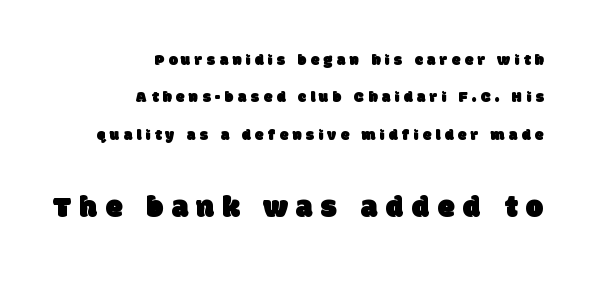
{"serif": "no", "width": "normal", "stroke_contrast": "low", "x_height": "large", "monospaced": "no", "underline": "no", "align": "right", "line_spacing": "loose", "line_spacing_ratio": 2.33, "letter_spacing": "wide", "letter_spacing_em": 0.27, "larger_block": "second", "size_ratio": 1.94, "glyph_px": 31}
